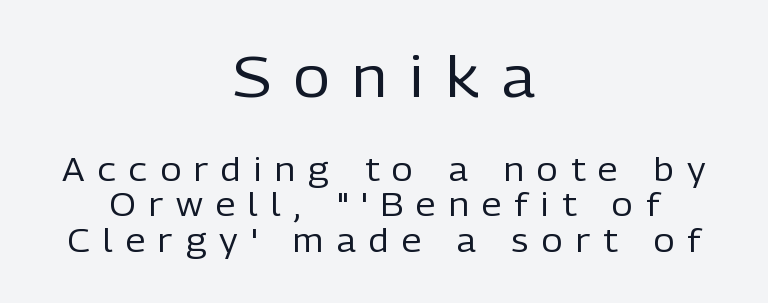
{"serif": "no", "italic": "no", "bold": "no", "weight": "regular", "width": "normal", "stroke_contrast": "low", "x_height": "medium", "monospaced": "no", "underline": "no", "align": "center", "line_spacing": "tight", "line_spacing_ratio": 1.12, "letter_spacing": "wide", "letter_spacing_em": 0.41, "larger_block": "first", "size_ratio": 1.75, "glyph_px": 56}
